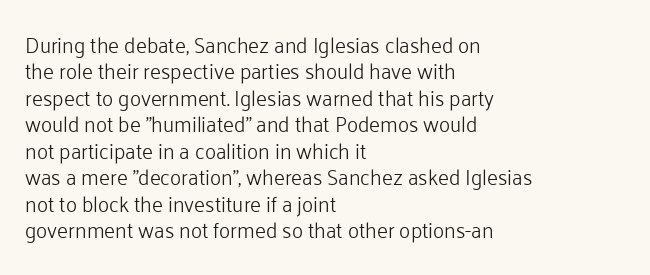
The image shows 21 px text type, upright; set left-aligned, normal line spacing (1.26x), normal letter spacing, not underlined.
